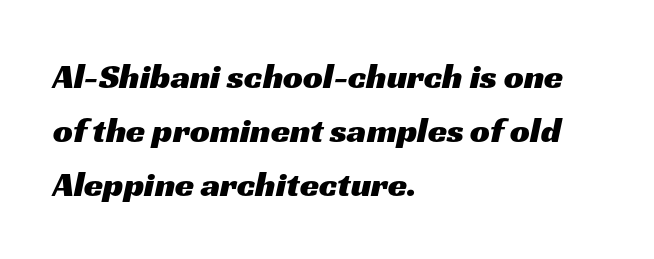
The image shows 35 px wide sans-serif type; set left-aligned, normal line spacing (1.54x), normal letter spacing, not underlined; medium stroke contrast and a medium x-height.
